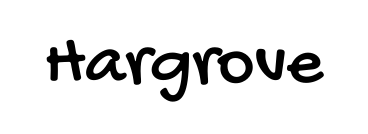
Q: Is the typeface a serif or a sans-serif typeface? A: Sans-serif.
Q: Is the text underlined? A: No.
Q: Is the spacing between letters normal or unusually wide? A: Normal.
Q: Width (condensed, normal, or wide)? A: Condensed.
Q: Stroke contrast? A: Low.
Q: x-height? A: Large.
Q: Monospaced? A: No.
